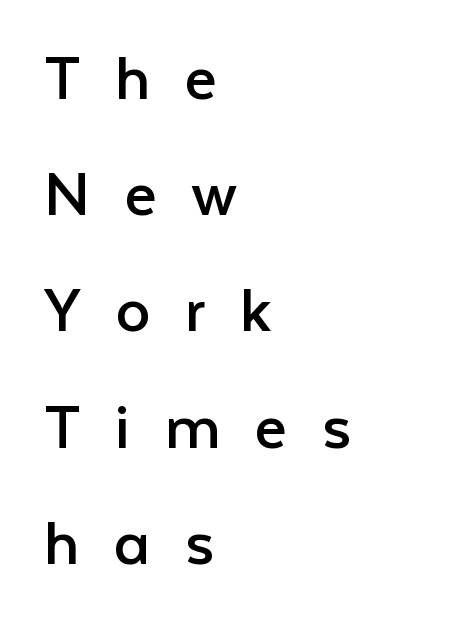
The image shows 70 px regular-weight sans-serif type, upright; set left-aligned, normal line spacing (1.66x), unusually wide letter spacing (+0.49 em), not underlined; low stroke contrast and a medium x-height.
